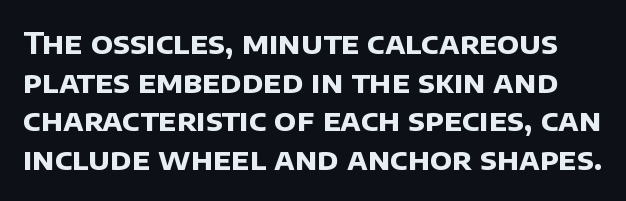
{"serif": "no", "bold": "yes", "weight": "bold", "width": "normal", "stroke_contrast": "low", "x_height": "large", "monospaced": "no", "underline": "no", "line_spacing": "normal", "line_spacing_ratio": 1.29, "letter_spacing": "normal", "letter_spacing_em": 0.0, "glyph_px": 30}
